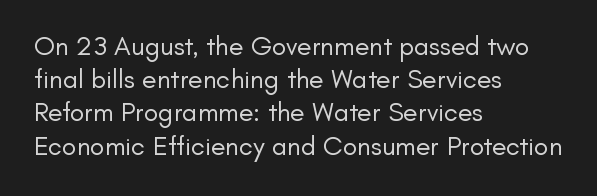
{"italic": "no", "bold": "no", "underline": "no", "align": "left", "line_spacing_ratio": 1.23, "letter_spacing": "normal", "letter_spacing_em": 0.0, "glyph_px": 27}
